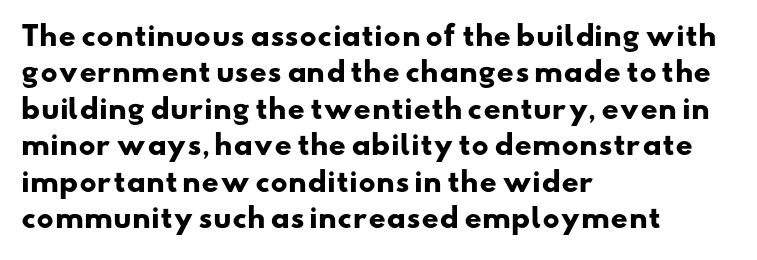
The image shows 27 px bold type; set left-aligned, normal line spacing (1.35x), normal letter spacing, not underlined.
